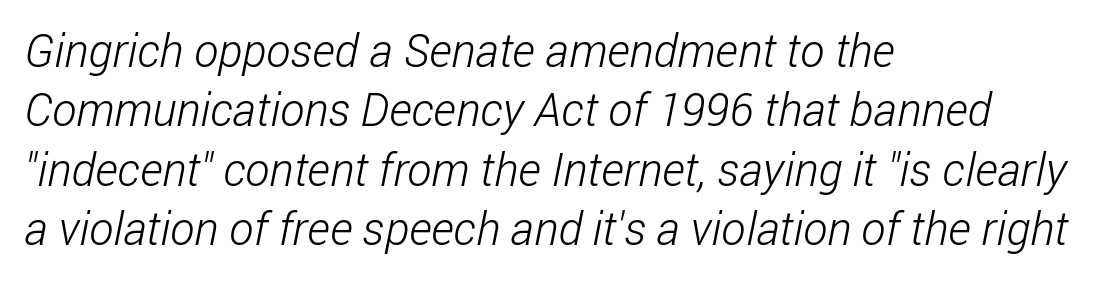
Which margin do the lines hug? The left one — the right edge is uneven. In terms of letterform style, serifs are entirely absent. The horizontal fit of the characters is conventional and even. The zone under the glyphs is completely vacant. Students, observe: this is what conventionally led text looks like.
